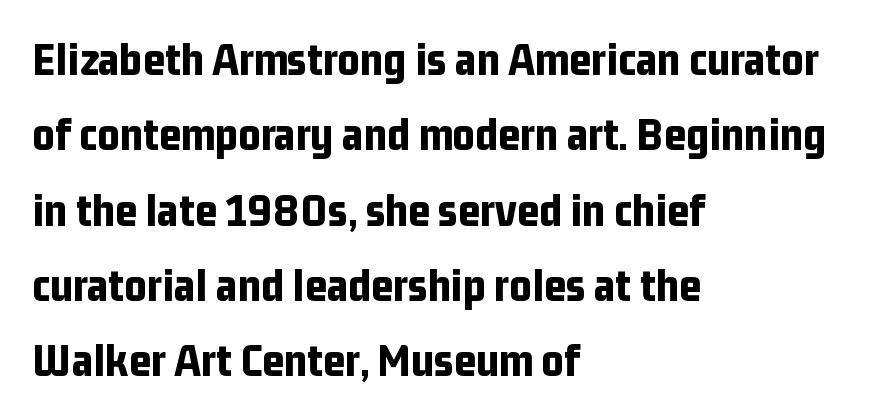
{"serif": "no", "italic": "no", "bold": "yes", "weight": "bold", "width": "condensed", "stroke_contrast": "low", "x_height": "medium", "monospaced": "no", "underline": "no", "align": "left", "line_spacing": "normal", "line_spacing_ratio": 1.57, "letter_spacing": "normal", "letter_spacing_em": 0.0, "glyph_px": 48}
